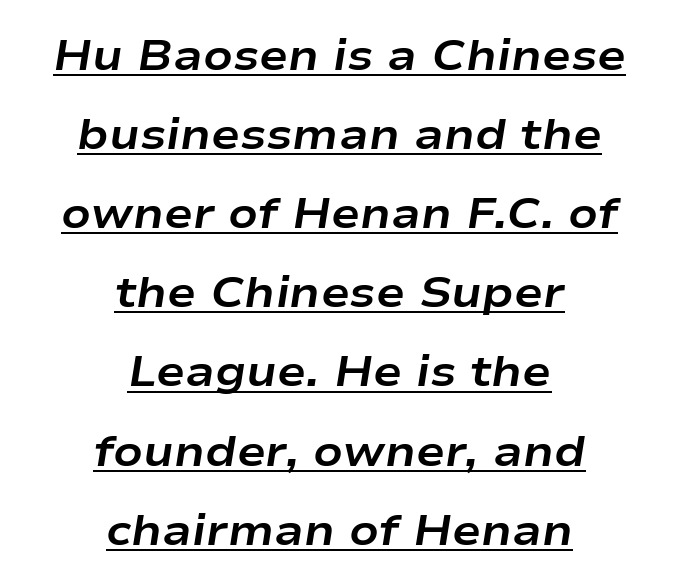
This sample has the flowing, uneven cadence of proportional lettering. The text block is weighted toward neither margin, spreading evenly from the middle. Between one letter and the next there's only the usual sliver of space. The axis of the letterforms is tilted away from vertical. You'd pick this weight for a headline — it's a proper bold. The typesetter has applied underlining to the passage shown.
